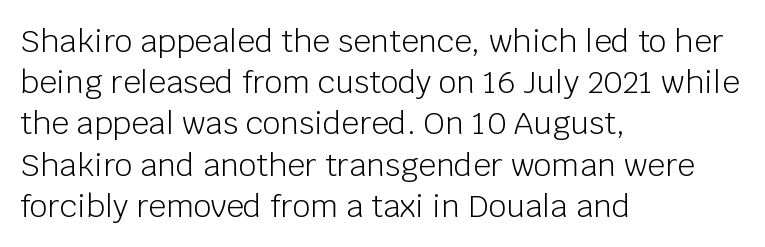
Upright lettering throughout. Summary of vertical rhythm: regular, with standard interline spacing. Are there feet on the stems? There aren't — it's a sans. Characters follow at the spacing the type designer built in. The area under the type is left untouched. The paragraph has a hard left edge and a soft right edge.
